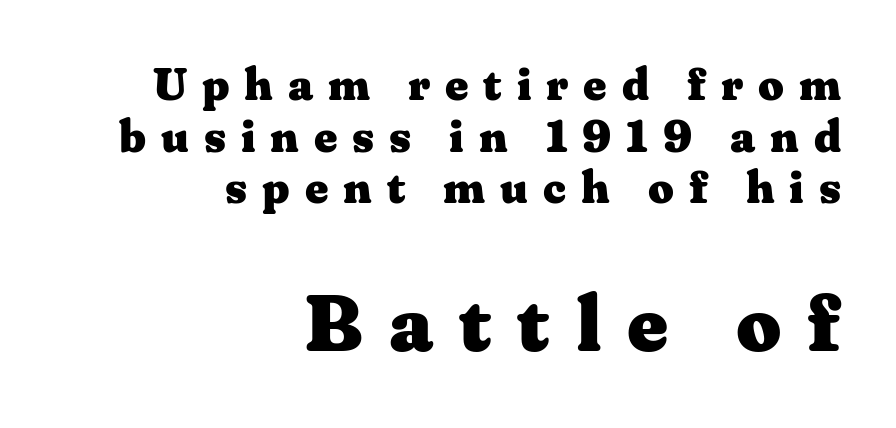
Q: Is the text bold? A: Yes.
Q: Is the text italic (slanted)? A: No, it is upright.
Q: Is the typeface a serif or a sans-serif typeface? A: Serif.
Q: Is the text underlined? A: No.
Q: How is the paragraph aligned? A: Right-aligned.
Q: Is the spacing between letters normal or unusually wide? A: Unusually wide.
Q: Is the spacing between lines tight, normal or loose? A: Tight.
Q: Which block of text is set in a larger size, the first (top) or the second (bottom)? A: The second (bottom) one.
Q: Width (condensed, normal, or wide)? A: Wide.
Q: Stroke contrast? A: Medium.
Q: x-height? A: Medium.
Q: Monospaced? A: No.
